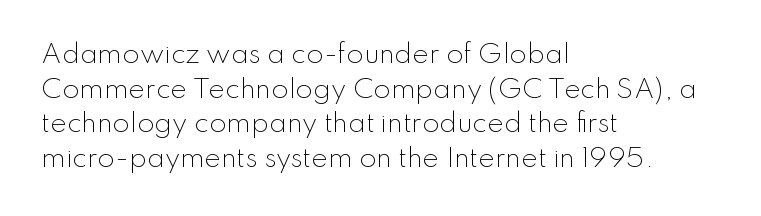
Q: Is the text bold? A: No.
Q: Is the text italic (slanted)? A: No, it is upright.
Q: Is the text underlined? A: No.
Q: How is the paragraph aligned? A: Left-aligned.
Q: Is the spacing between letters normal or unusually wide? A: Normal.
Q: Is the spacing between lines tight, normal or loose? A: Normal.
